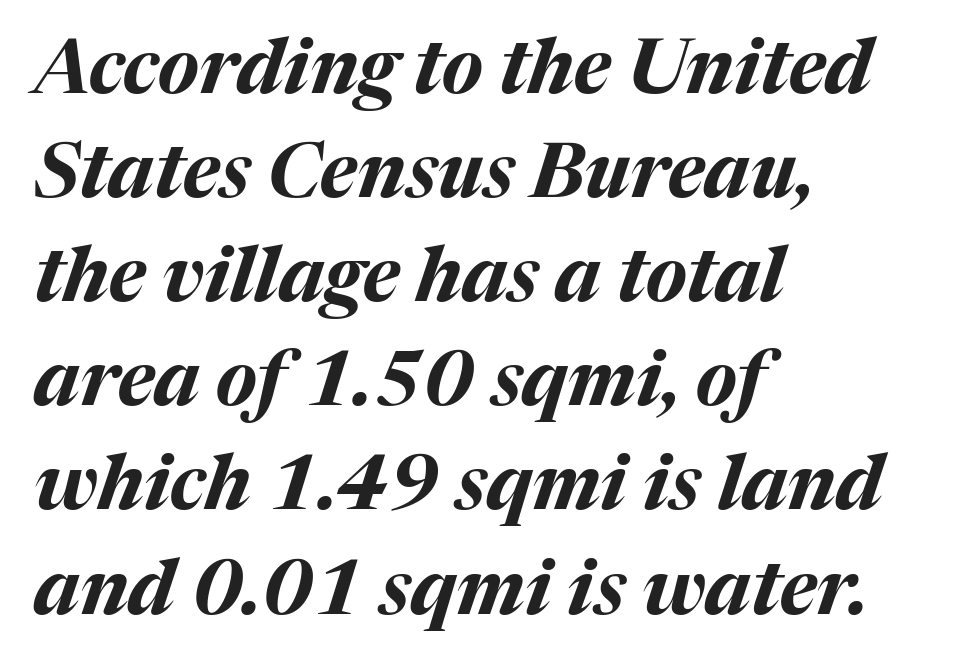
Q: Is the text bold? A: Yes.
Q: Is the text italic (slanted)? A: Yes, it leans right by about 17 degrees.
Q: Is the text underlined? A: No.
Q: How is the paragraph aligned? A: Left-aligned.
Q: Is the spacing between letters normal or unusually wide? A: Normal.
Q: Is the spacing between lines tight, normal or loose? A: Normal.
Q: Width (condensed, normal, or wide)? A: Normal.
Q: Stroke contrast? A: Medium.
Q: x-height? A: Medium.
Q: Monospaced? A: No.
